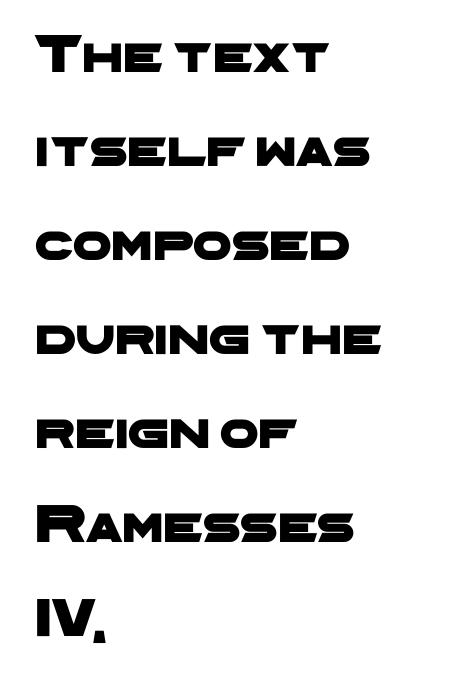
{"serif": "no", "width": "wide", "stroke_contrast": "low", "x_height": "medium", "monospaced": "no", "underline": "no", "align": "left", "line_spacing_ratio": 1.71, "letter_spacing": "normal", "letter_spacing_em": 0.0, "glyph_px": 55}
